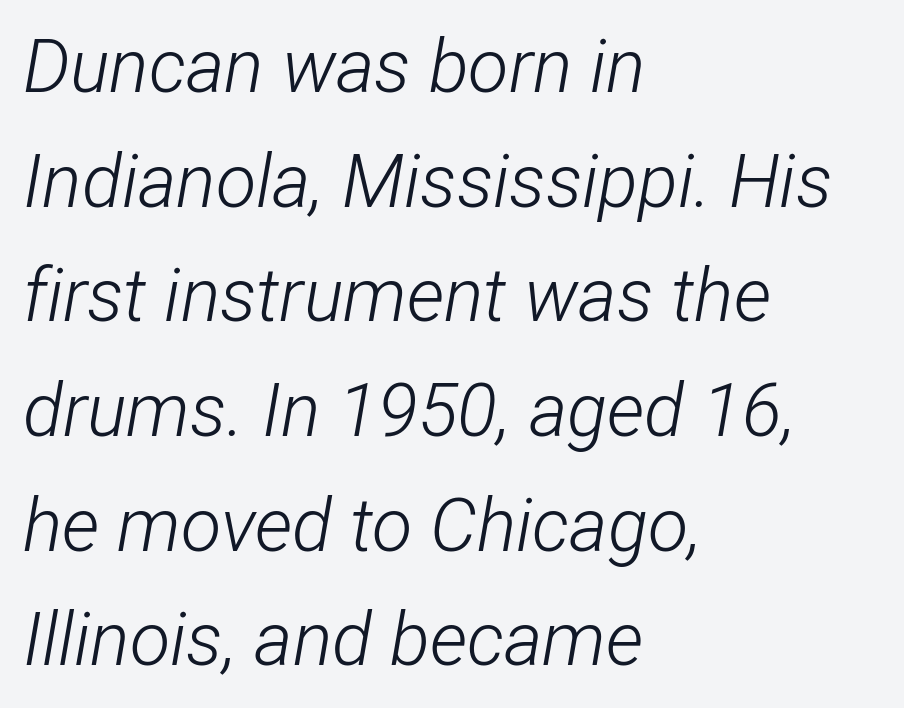
{"italic": "yes", "lean": "right", "slant_degrees": 12, "bold": "no", "weight": "light", "width": "condensed", "stroke_contrast": "low", "x_height": "medium", "monospaced": "no", "underline": "no", "align": "left", "line_spacing": "normal", "line_spacing_ratio": 1.55, "letter_spacing": "normal", "letter_spacing_em": 0.0, "glyph_px": 74}
